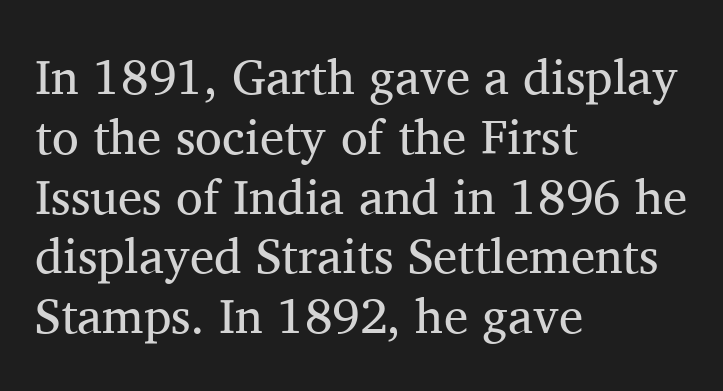
On a weight scale, this lands at 450 or below. The type family on display is of the serif kind. Vertical strokes here are truly vertical. Students, note that the glyphs here touch the page at normal intervals. Varying glyph widths throughout — classic text-font behaviour.
